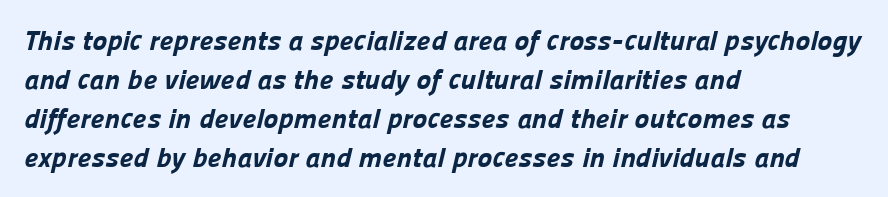
Q: Is the text bold? A: Yes.
Q: Is the typeface a serif or a sans-serif typeface? A: Sans-serif.
Q: Is the text underlined? A: No.
Q: How is the paragraph aligned? A: Left-aligned.
Q: Is the spacing between letters normal or unusually wide? A: Normal.
Q: Is the spacing between lines tight, normal or loose? A: Normal.
Q: Width (condensed, normal, or wide)? A: Normal.
Q: Stroke contrast? A: Low.
Q: x-height? A: Medium.
Q: Monospaced? A: No.
